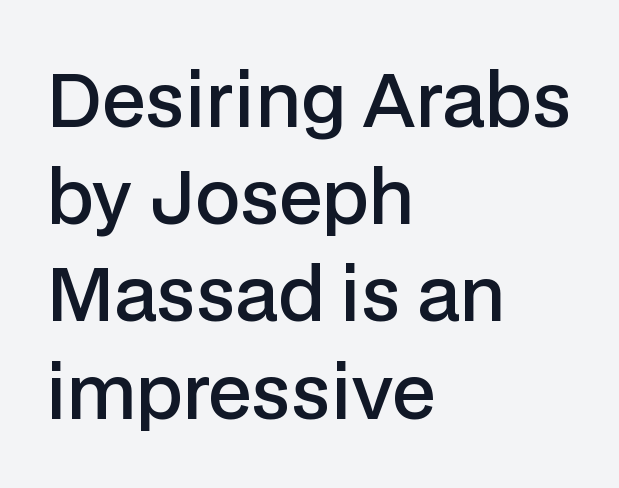
The image shows 72 px semibold sans-serif type, upright; set left-aligned, normal line spacing (1.35x), normal letter spacing, not underlined; low stroke contrast and a medium x-height.
